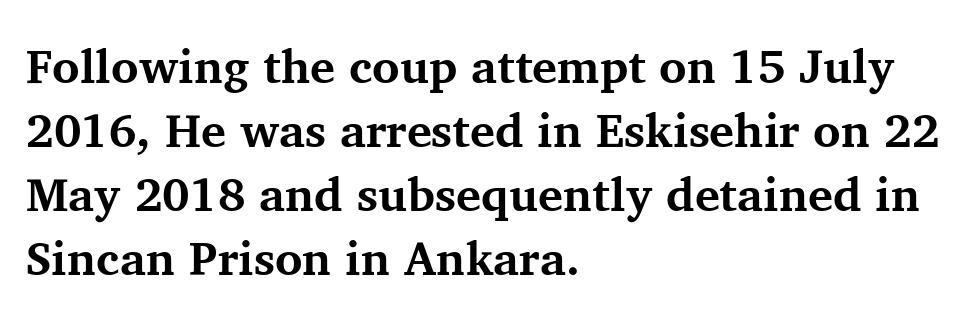
The image shows 47 px bold serif type, upright; set left-aligned, normal line spacing (1.36x), normal letter spacing, not underlined; medium stroke contrast and a medium x-height.
